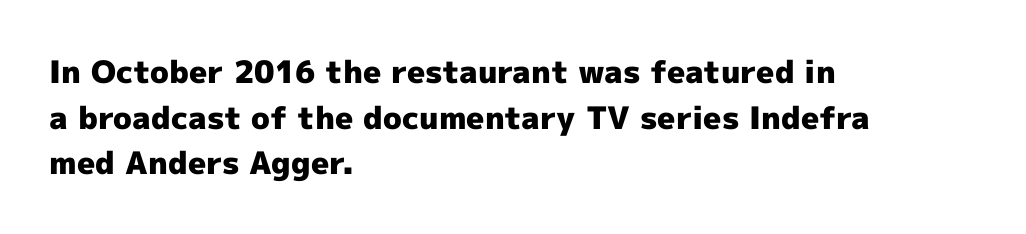
Notice how the stems are strictly vertical — no italics here. Vertical spacing — default. Observe the absence of serifs on each vertical stroke in this sample. Is this a fixed-width face? No — the glyphs have proportional, varying widths. The tracking reads as untouched default to a designer's eye. The sample has been set heavy, in full bold.
